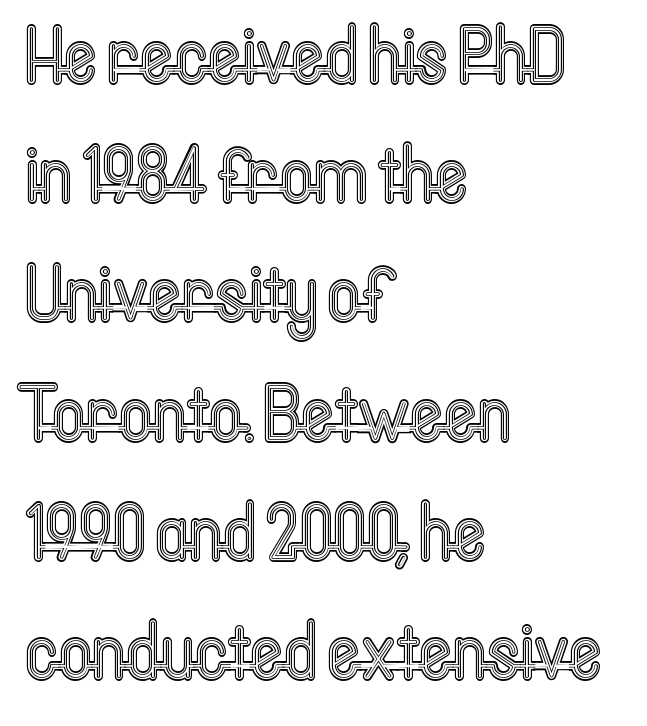
The image shows 80 px condensed type, upright; set left-aligned, normal line spacing (1.49x), normal letter spacing, not underlined; a medium x-height.
